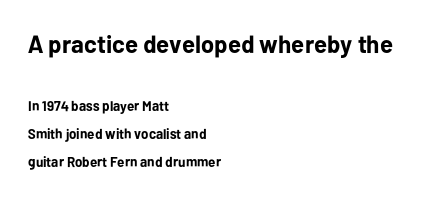
Q: Is the text bold? A: Yes.
Q: Is the text italic (slanted)? A: No, it is upright.
Q: Is the text underlined? A: No.
Q: How is the paragraph aligned? A: Left-aligned.
Q: Is the spacing between letters normal or unusually wide? A: Normal.
Q: Is the spacing between lines tight, normal or loose? A: Loose.
Q: Which block of text is set in a larger size, the first (top) or the second (bottom)? A: The first (top) one.
